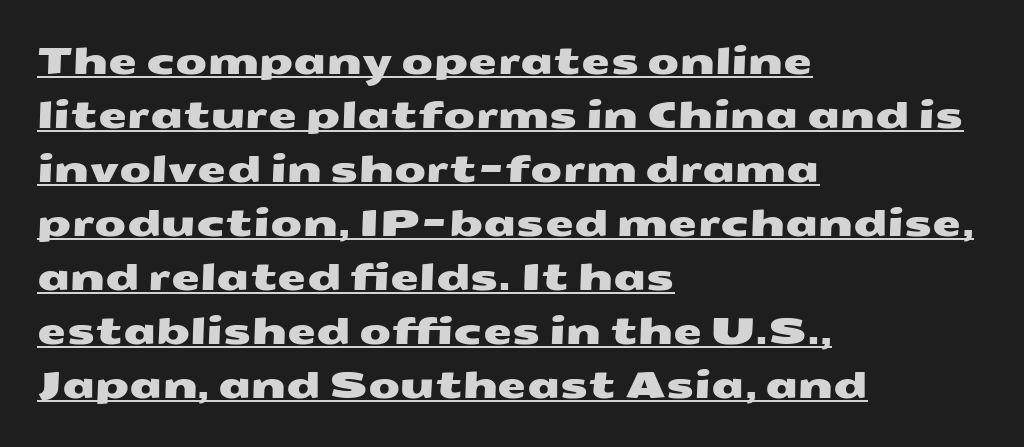
{"serif": "no", "width": "wide", "stroke_contrast": "medium", "x_height": "medium", "monospaced": "no", "underline": "yes", "align": "left", "line_spacing": "normal", "line_spacing_ratio": 1.46, "letter_spacing": "normal", "letter_spacing_em": 0.0, "glyph_px": 37}
